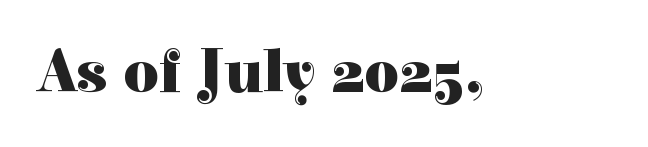
Q: Is the text bold? A: Yes.
Q: Is the text italic (slanted)? A: No, it is upright.
Q: Is the typeface a serif or a sans-serif typeface? A: Serif.
Q: Is the text underlined? A: No.
Q: Is the spacing between letters normal or unusually wide? A: Normal.
Q: Width (condensed, normal, or wide)? A: Normal.
Q: x-height? A: Medium.
Q: Monospaced? A: No.
